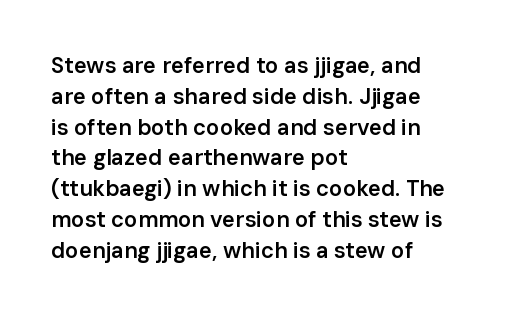
The image shows 22 px text type, upright; set left-aligned, normal line spacing (1.4x), normal letter spacing, not underlined.
